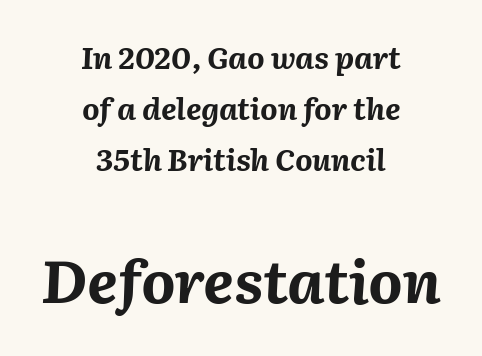
{"italic": "yes", "lean": "right", "slant_degrees": 2, "bold": "yes", "weight": "bold", "width": "normal", "stroke_contrast": "medium", "x_height": "medium", "monospaced": "no", "underline": "no", "align": "center", "line_spacing": "normal", "line_spacing_ratio": 1.7, "letter_spacing": "normal", "letter_spacing_em": 0.0, "larger_block": "second", "size_ratio": 1.97, "glyph_px": 59}
